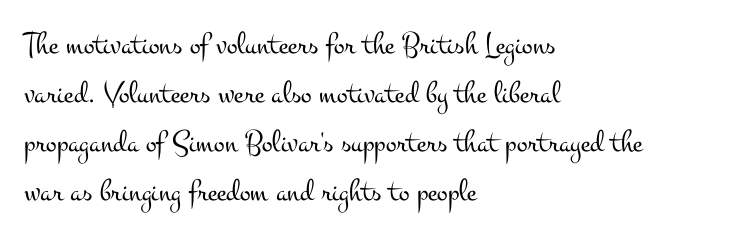
The image shows 32 px light, wide type; set left-aligned, normal line spacing (1.53x), normal letter spacing, not underlined; medium stroke contrast and a small x-height.
